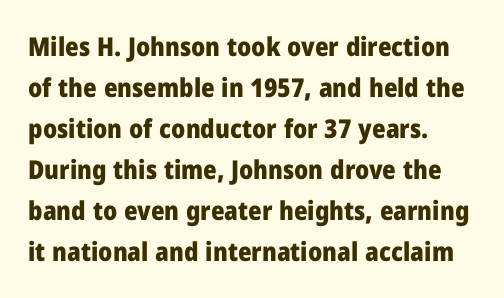
Q: Is the text bold? A: Yes.
Q: Is the text italic (slanted)? A: No, it is upright.
Q: Is the text underlined? A: No.
Q: How is the paragraph aligned? A: Left-aligned.
Q: Is the spacing between letters normal or unusually wide? A: Normal.
Q: Is the spacing between lines tight, normal or loose? A: Normal.
